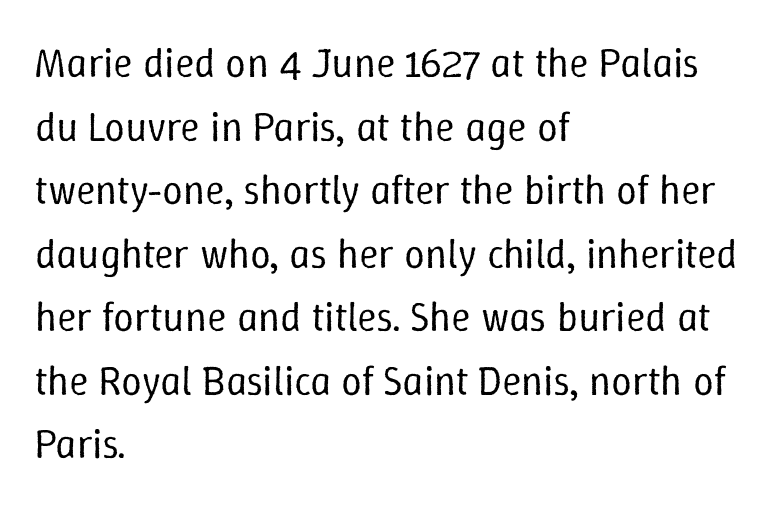
Vertical strokes here are truly vertical. The passage shown stacks its lines at a standard gap. Looks like regular typesetting: each glyph gets only the width it needs. No extra tracking has been applied to these lines.
